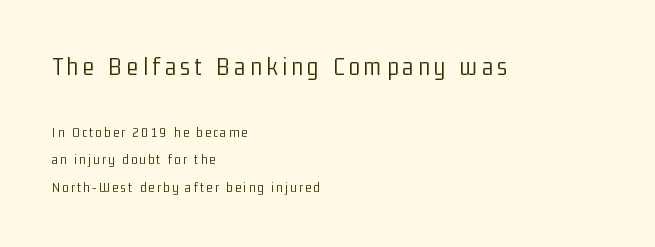
The image shows 26 px text type, upright; set left-aligned, loose line spacing (1.96x), not underlined; the first (top) block is 1.86x larger.
